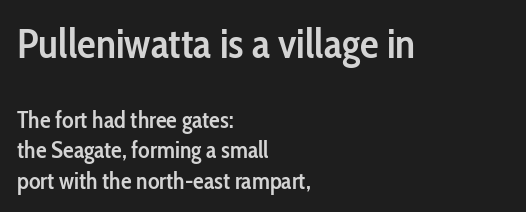
Is the block centered? No — it sits flush against the left margin. Each glyph is drawn with semibold strokes, heavier than normal yet not fully bold. In terms of leading, this rendering sits right in the middle. Designer's note — italics off, roman on. Inter-character spacing is left at the font's built-in metrics.
